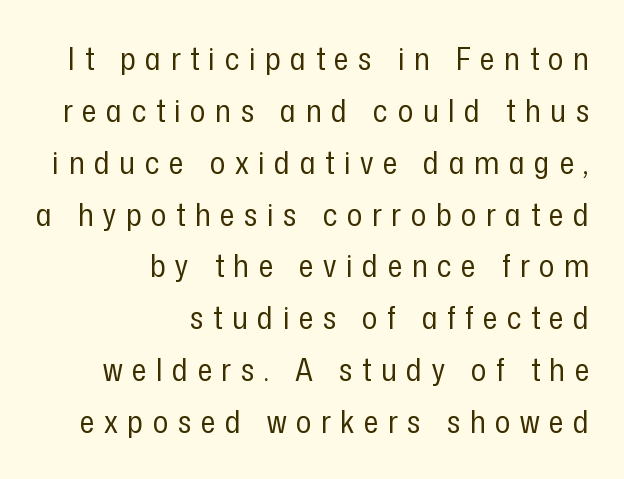
{"serif": "no", "italic": "no", "bold": "no", "weight": "regular", "width": "condensed", "stroke_contrast": "low", "x_height": "medium", "monospaced": "no", "underline": "no", "align": "right", "line_spacing": "normal", "line_spacing_ratio": 1.62, "letter_spacing": "wide", "letter_spacing_em": 0.3, "glyph_px": 32}
